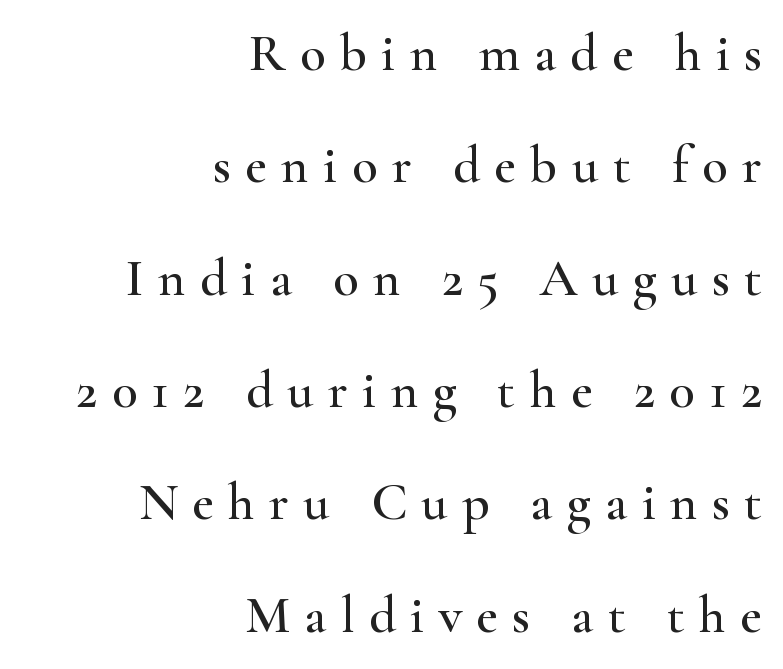
{"serif": "yes", "italic": "no", "width": "wide", "stroke_contrast": "high", "x_height": "small", "monospaced": "no", "underline": "no", "align": "right", "line_spacing": "loose", "line_spacing_ratio": 2.12, "letter_spacing": "wide", "letter_spacing_em": 0.27, "glyph_px": 53}
